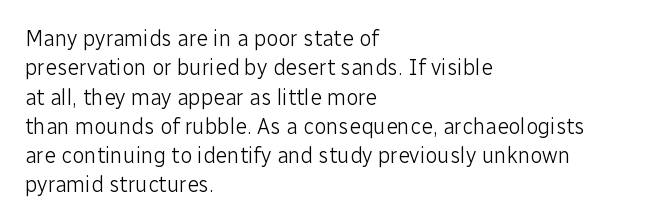
{"italic": "no", "bold": "no", "underline": "no", "align": "left", "line_spacing": "normal", "line_spacing_ratio": 1.33, "letter_spacing": "normal", "letter_spacing_em": 0.0, "glyph_px": 22}
